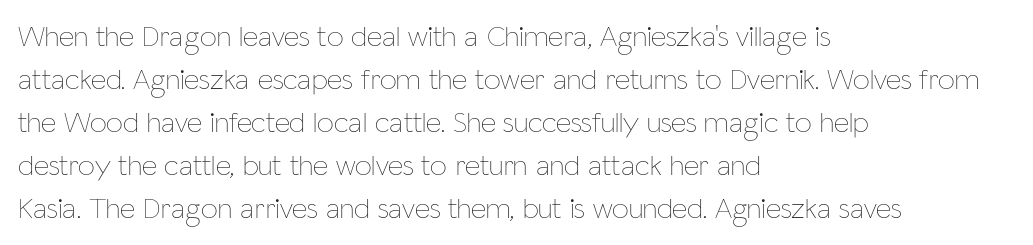
Horizontal bands of white between lines are of average thickness. Note the varied advance widths — an 'i' is clearly narrower than an 'm'. Glance below the letters and you will spot only blank space. Heaviness? Minimal to ordinary, like unemphasized prose.
